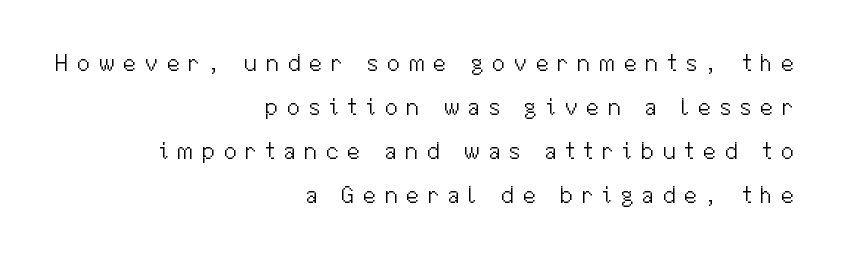
The image shows 24 px text type, upright; set right-aligned, line spacing 1.83x, unusually wide letter spacing (+0.34 em), not underlined.
